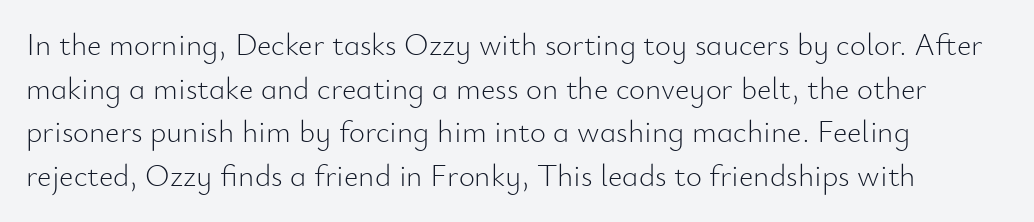
{"serif": "no", "italic": "no", "bold": "no", "weight": "light", "width": "normal", "stroke_contrast": "low", "x_height": "small", "monospaced": "no", "underline": "no", "line_spacing": "normal", "line_spacing_ratio": 1.41, "letter_spacing": "normal", "letter_spacing_em": 0.0, "glyph_px": 31}
